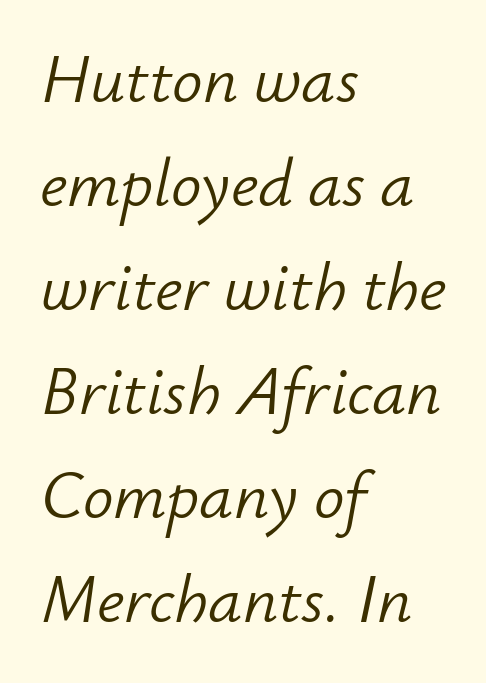
Looks like regular typesetting: each glyph gets only the width it needs. Only glyphs here, with clear space below each row. Evenly set lines give the paragraph a standard silhouette. Style check: oblique. Teacher's note: observe the even left margin — that is flush-left alignment. The strokes are not fattened; the text isn't bold.
